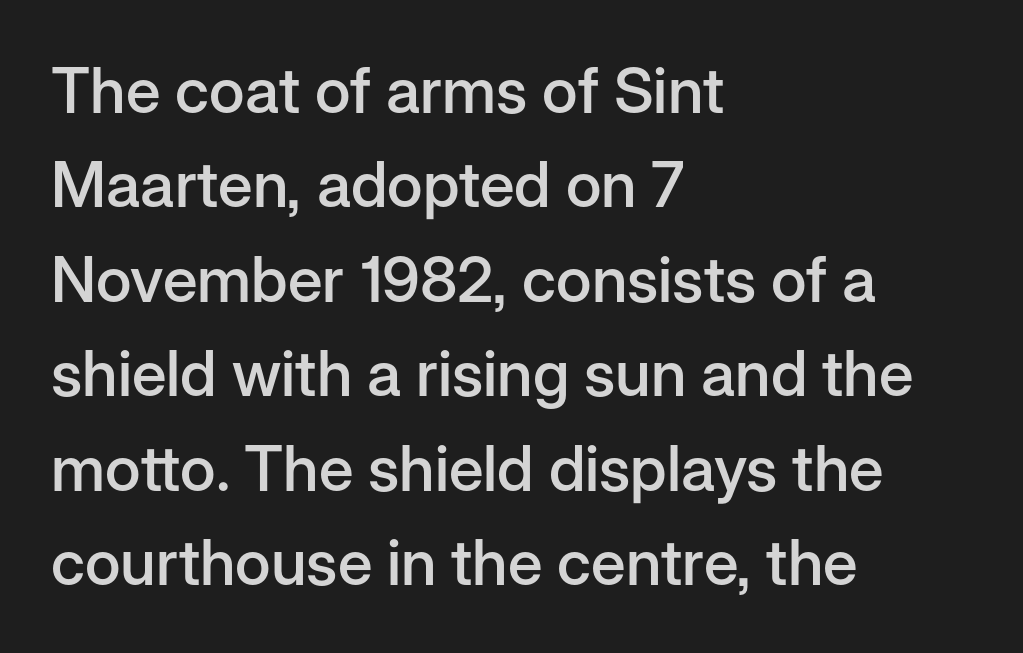
The image shows 63 px semibold sans-serif type, upright; set left-aligned, normal line spacing (1.5x), normal letter spacing, not underlined; low stroke contrast and a medium x-height.
